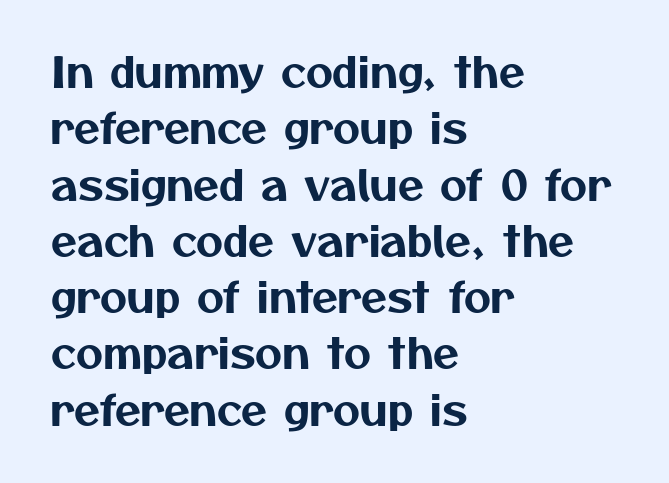
{"serif": "no", "width": "normal", "stroke_contrast": "medium", "x_height": "medium", "monospaced": "no", "underline": "no", "align": "left", "line_spacing": "normal", "line_spacing_ratio": 1.34, "letter_spacing": "normal", "letter_spacing_em": 0.0, "glyph_px": 42}
